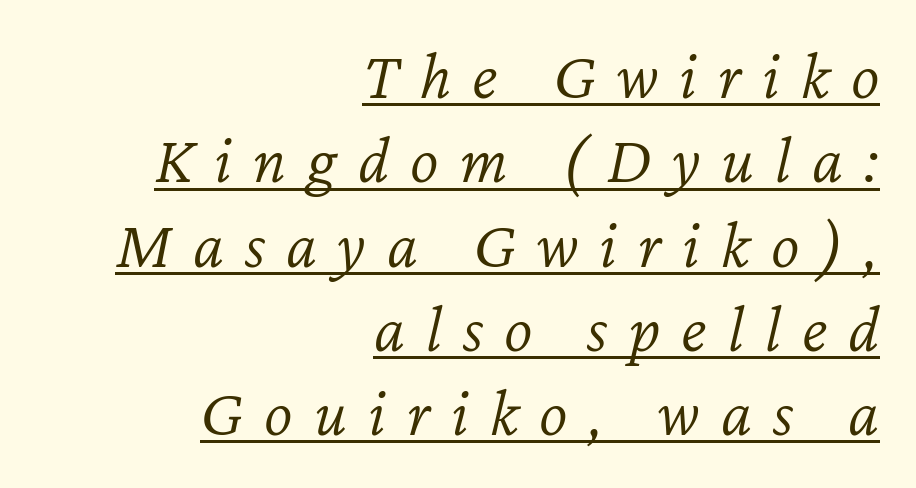
{"italic": "yes", "lean": "right", "slant_degrees": 12, "bold": "no", "weight": "light", "width": "normal", "stroke_contrast": "low", "x_height": "medium", "monospaced": "no", "underline": "yes", "align": "right", "line_spacing_ratio": 1.24, "letter_spacing": "wide", "letter_spacing_em": 0.31, "glyph_px": 68}
